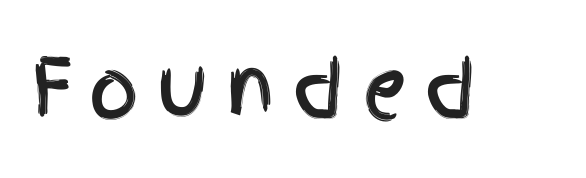
Spacing verdict: proportional, widths tailored to each character. When letters stand straight like this, we call the style roman or upright. Has an underline been added? It has not. The designer went with a sans here, leaving each stem footless. The horizontal fit of the characters is loose and conspicuously gappy.
